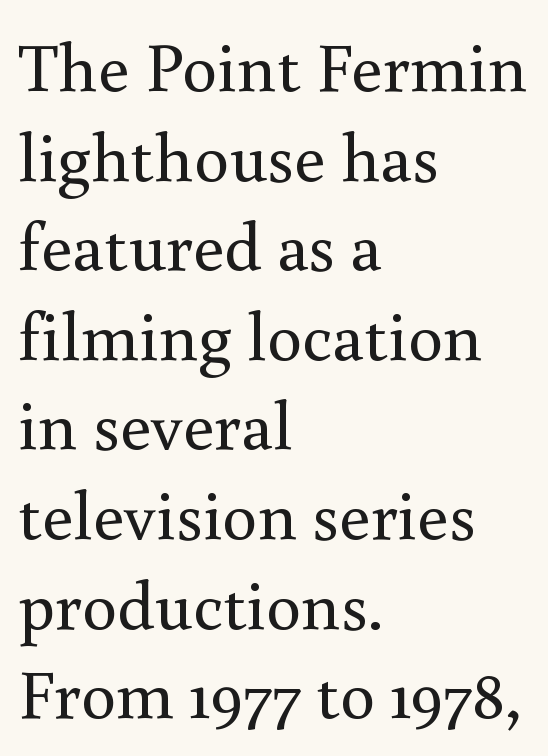
{"serif": "yes", "italic": "no", "bold": "no", "weight": "regular", "width": "normal", "stroke_contrast": "medium", "x_height": "small", "monospaced": "no", "underline": "no", "align": "left", "line_spacing": "normal", "line_spacing_ratio": 1.28, "letter_spacing": "normal", "letter_spacing_em": 0.0, "glyph_px": 70}
